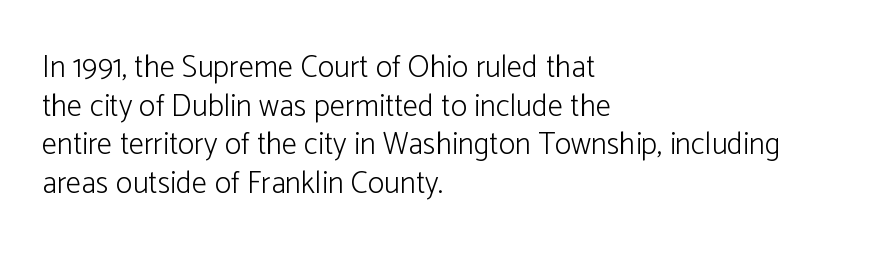
{"serif": "no", "italic": "no", "bold": "no", "weight": "light", "width": "normal", "stroke_contrast": "low", "x_height": "medium", "monospaced": "no", "underline": "no", "align": "left", "line_spacing": "normal", "line_spacing_ratio": 1.25, "letter_spacing": "normal", "letter_spacing_em": 0.0, "glyph_px": 31}
